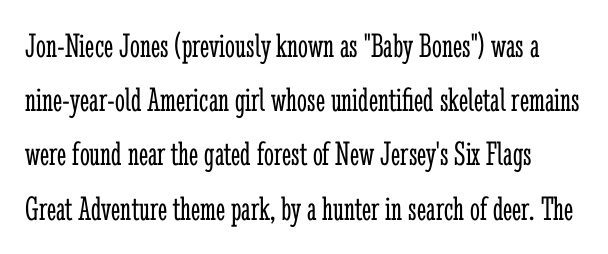
{"serif": "yes", "italic": "no", "bold": "no", "weight": "light", "width": "condensed", "stroke_contrast": "low", "x_height": "medium", "monospaced": "no", "underline": "no", "line_spacing": "normal", "line_spacing_ratio": 1.55, "letter_spacing": "normal", "letter_spacing_em": 0.0, "glyph_px": 35}
